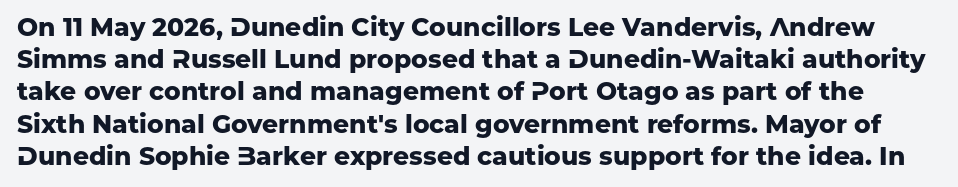
{"italic": "no", "bold": "yes", "underline": "no", "line_spacing": "normal", "line_spacing_ratio": 1.29, "letter_spacing": "normal", "letter_spacing_em": 0.0, "glyph_px": 25}
